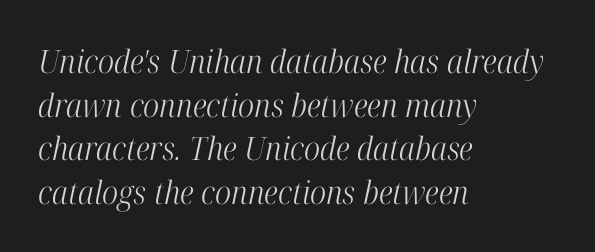
The image shows 32 px light, condensed serif type, italic (leaning right); set left-aligned, normal line spacing (1.36x), normal letter spacing, not underlined; high stroke contrast and a medium x-height.
